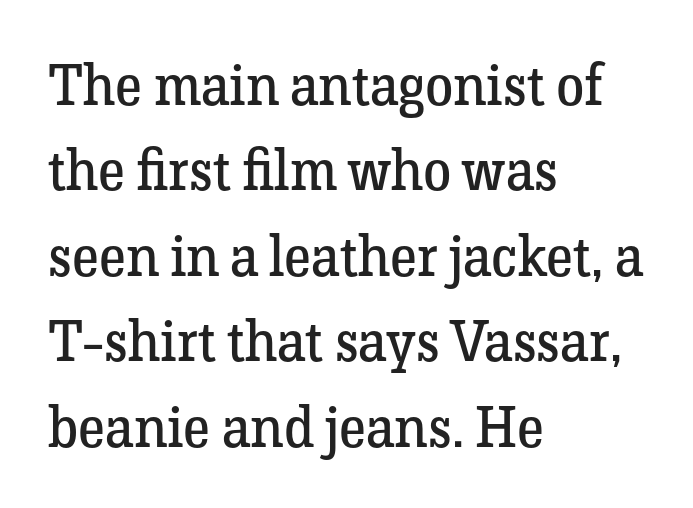
Note: serifs present on the glyphs. Successive baselines arrive at the customary interval. Visually the block forms a straight wall on the left and a jagged coastline on the right. The line texture is even and compact thanks to regular tracking.
